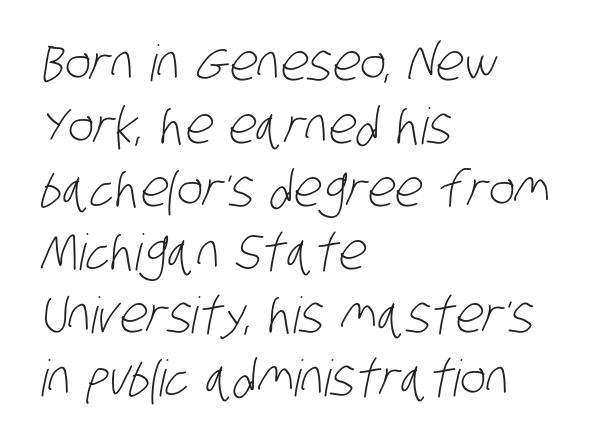
Q: Is the text bold? A: No.
Q: Is the typeface a serif or a sans-serif typeface? A: Sans-serif.
Q: Is the text underlined? A: No.
Q: How is the paragraph aligned? A: Left-aligned.
Q: Is the spacing between letters normal or unusually wide? A: Normal.
Q: Is the spacing between lines tight, normal or loose? A: Normal.
Q: Width (condensed, normal, or wide)? A: Condensed.
Q: Stroke contrast? A: Low.
Q: x-height? A: Large.
Q: Monospaced? A: No.
